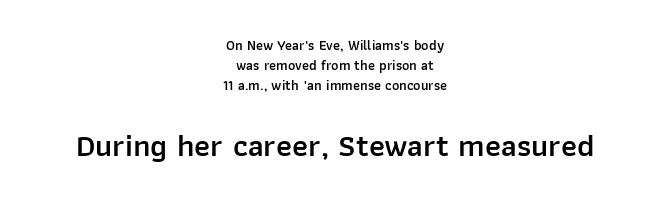
{"serif": "no", "italic": "no", "bold": "semi", "weight": "semibold", "width": "normal", "stroke_contrast": "low", "x_height": "medium", "monospaced": "no", "underline": "no", "align": "center", "line_spacing": "normal", "line_spacing_ratio": 1.43, "letter_spacing": "normal", "letter_spacing_em": 0.0, "larger_block": "second", "size_ratio": 2.29, "glyph_px": 32}
